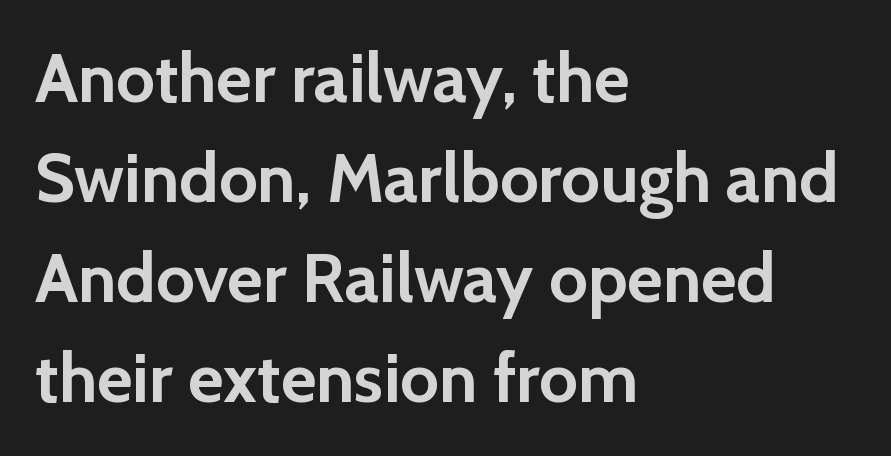
The image shows 69 px semibold sans-serif type, upright; set left-aligned, normal line spacing (1.45x), normal letter spacing, not underlined; a medium x-height.
